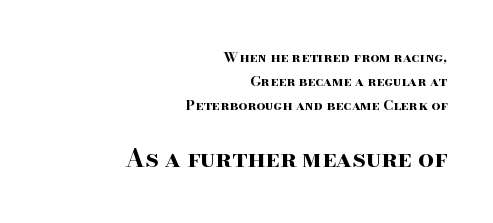
{"italic": "no", "bold": "yes", "underline": "no", "align": "right", "line_spacing_ratio": 1.71, "letter_spacing": "normal", "letter_spacing_em": 0.0, "larger_block": "second", "size_ratio": 1.79, "glyph_px": 25}
